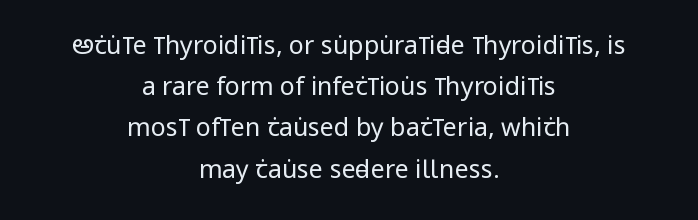
Q: Is the text bold? A: No.
Q: Is the text italic (slanted)? A: No, it is upright.
Q: Is the text underlined? A: No.
Q: How is the paragraph aligned? A: Centered.
Q: Is the spacing between letters normal or unusually wide? A: Normal.
Q: Is the spacing between lines tight, normal or loose? A: Normal.
